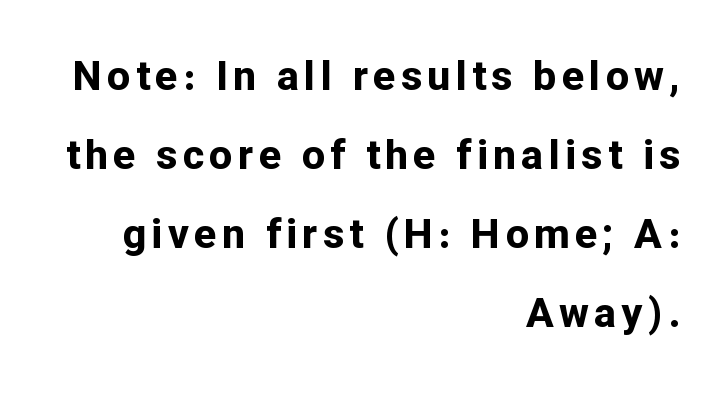
The passage shown is typeset with a sans-serif family. Decoration check: the copy has no underline. The block of text is sparse from top to bottom, with ample space between rows. You could not count columns in this text — the font is proportionally spaced. Each line ends at the same right margin while the left side varies.
